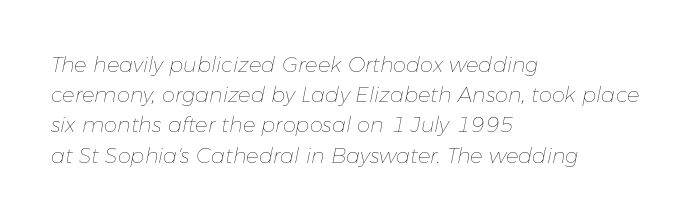
The image shows 21 px text type, italic (leaning right); set left-aligned, normal line spacing (1.44x), normal letter spacing, not underlined.
